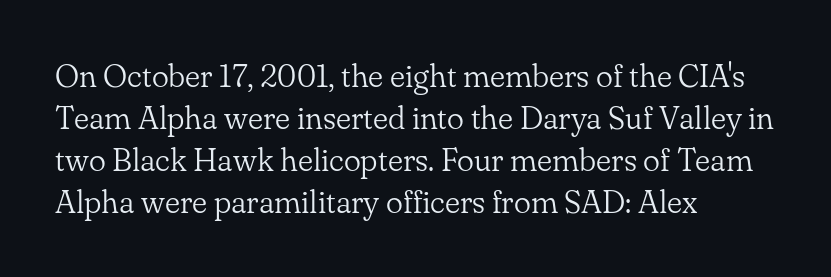
Horizontal alignment here is leftward, the default for most running prose. No italicization has been applied; the sample stays upright. A typesetter would call this proportional, since set widths differ per character. Short note: letters normally spaced.
